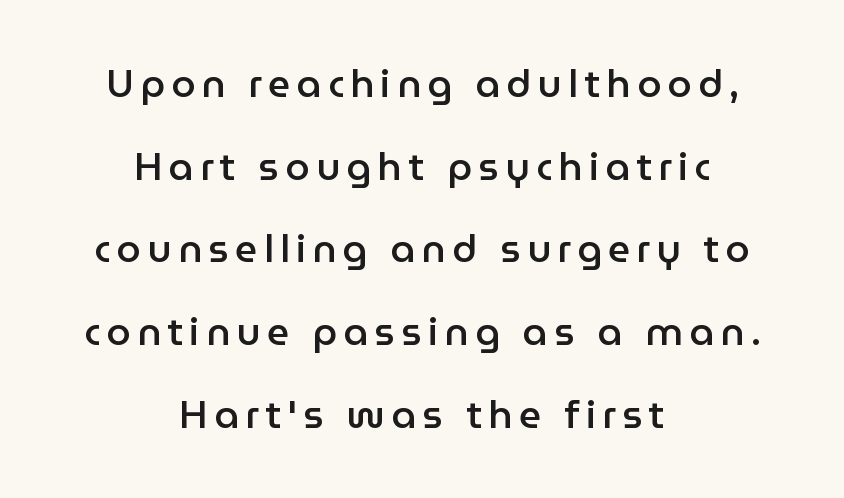
{"serif": "no", "italic": "no", "bold": "semi", "weight": "semibold", "width": "normal", "stroke_contrast": "low", "x_height": "medium", "monospaced": "no", "underline": "no", "align": "center", "line_spacing": "loose", "line_spacing_ratio": 2.12, "glyph_px": 39}
